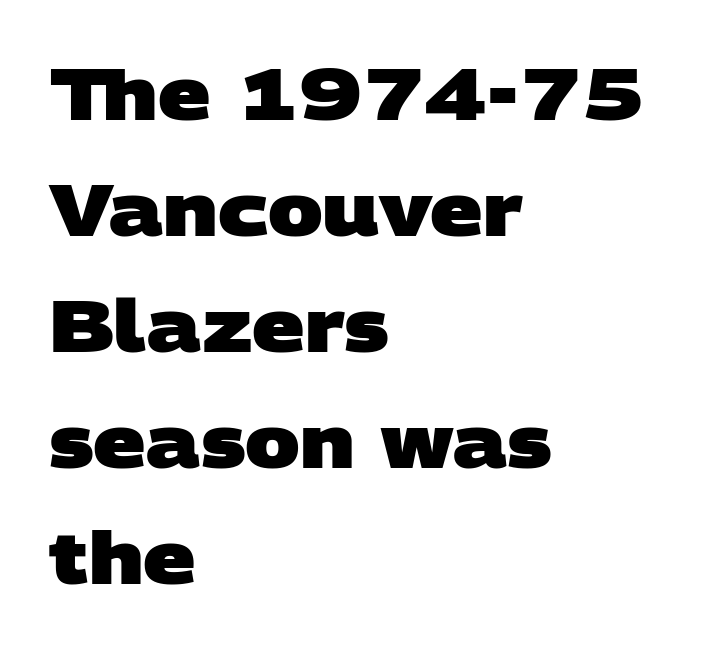
Q: Is the text bold? A: Yes.
Q: Is the typeface a serif or a sans-serif typeface? A: Sans-serif.
Q: Is the text underlined? A: No.
Q: How is the paragraph aligned? A: Left-aligned.
Q: Is the spacing between letters normal or unusually wide? A: Normal.
Q: Is the spacing between lines tight, normal or loose? A: Normal.
Q: Width (condensed, normal, or wide)? A: Wide.
Q: Stroke contrast? A: Low.
Q: x-height? A: Large.
Q: Monospaced? A: No.
